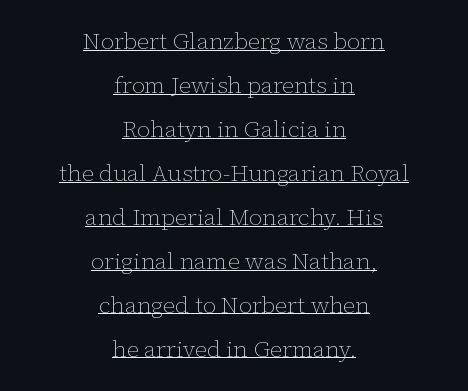
Q: Is the text bold? A: No.
Q: Is the text italic (slanted)? A: No, it is upright.
Q: Is the text underlined? A: Yes.
Q: How is the paragraph aligned? A: Centered.
Q: Is the spacing between letters normal or unusually wide? A: Normal.
Q: Is the spacing between lines tight, normal or loose? A: Loose.
